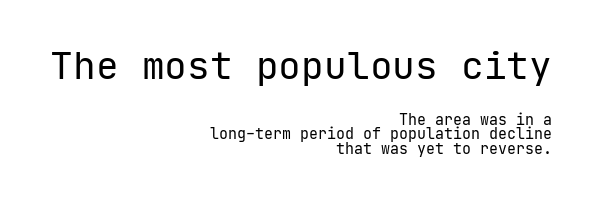
Here the designer chose a console-style face with uniform glyph widths. Vertical strokes here are truly vertical. This rendering features lettering with no underline. The face used here appears at its bigger size in the upper chunk. Rows of type sit shoulder to shoulder in the vertical direction. Unlike a traditional serif, this face leaves its strokes unadorned.
